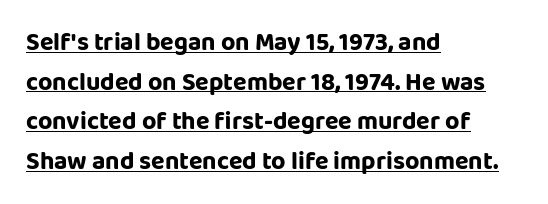
The image shows 25 px text type, upright; set left-aligned, normal line spacing (1.59x), normal letter spacing, underlined.
